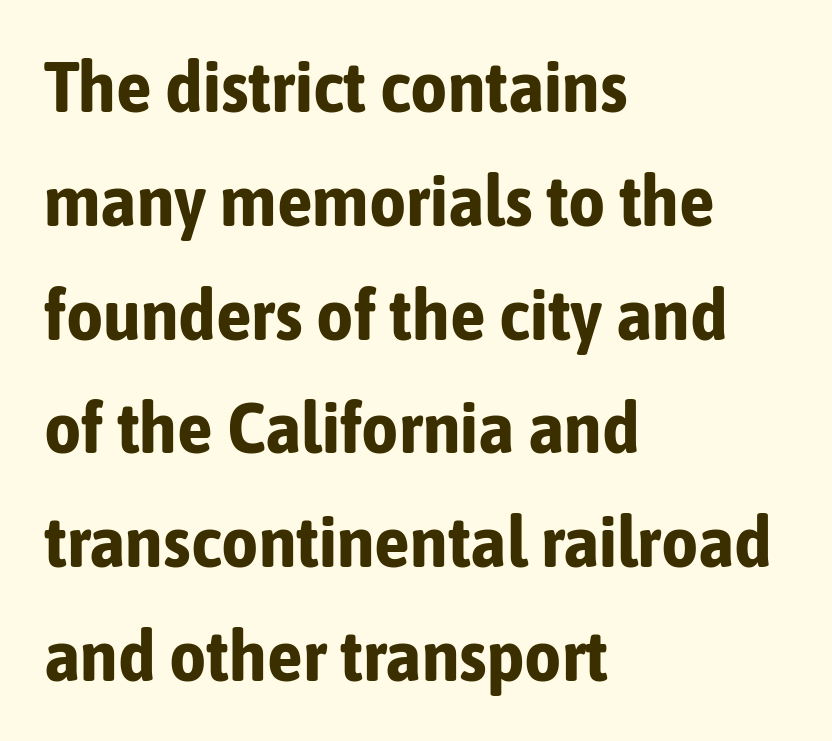
The image shows 72 px bold, condensed sans-serif type, upright; set left-aligned, normal line spacing (1.58x), normal letter spacing, not underlined; low stroke contrast and a medium x-height.
